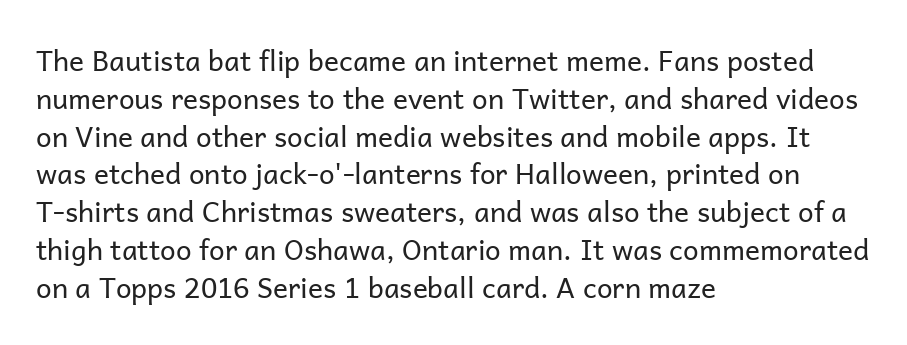
Q: Is the text bold? A: No.
Q: Is the text italic (slanted)? A: No, it is upright.
Q: Is the typeface a serif or a sans-serif typeface? A: Sans-serif.
Q: Is the text underlined? A: No.
Q: How is the paragraph aligned? A: Left-aligned.
Q: Is the spacing between letters normal or unusually wide? A: Normal.
Q: Is the spacing between lines tight, normal or loose? A: Normal.
Q: Width (condensed, normal, or wide)? A: Normal.
Q: Stroke contrast? A: Low.
Q: x-height? A: Medium.
Q: Monospaced? A: No.
